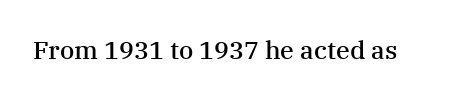
{"italic": "no", "bold": "semi", "underline": "no", "letter_spacing": "normal", "letter_spacing_em": 0.0, "glyph_px": 25}
